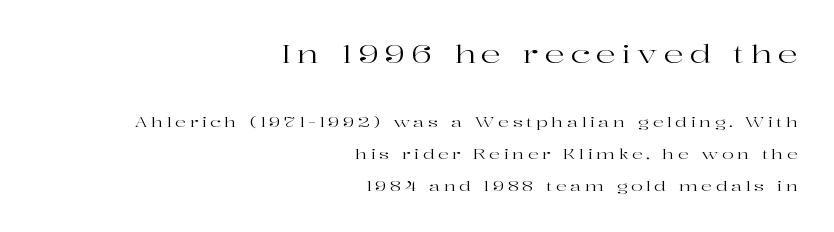
Substantial extra tracking has been applied to these lines. Which chunk is bigger? The first one — the top block dwarfs the bottom. Clear beneath every line of the passage. Quick note: not italic, upright.
